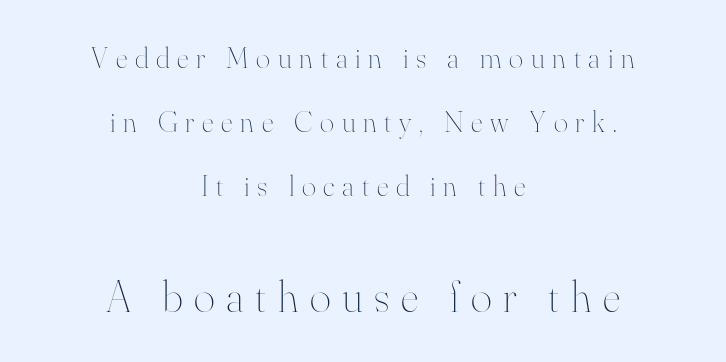
Q: Is the text bold? A: No.
Q: Is the text italic (slanted)? A: No, it is upright.
Q: Is the text underlined? A: No.
Q: How is the paragraph aligned? A: Centered.
Q: Is the spacing between letters normal or unusually wide? A: Unusually wide.
Q: Is the spacing between lines tight, normal or loose? A: Loose.
Q: Which block of text is set in a larger size, the first (top) or the second (bottom)? A: The second (bottom) one.
Q: Width (condensed, normal, or wide)? A: Normal.
Q: Stroke contrast? A: High.
Q: x-height? A: Small.
Q: Monospaced? A: No.
